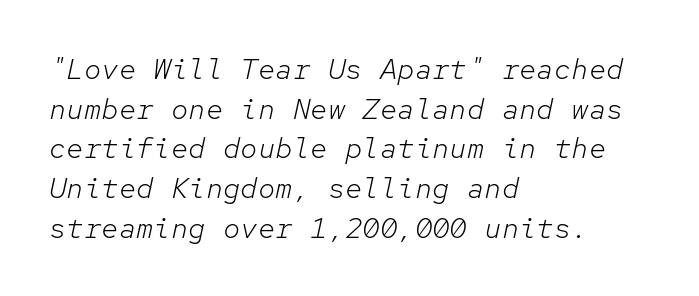
The image shows 29 px light type, italic (leaning right), monospaced; set left-aligned, normal line spacing (1.37x), normal letter spacing, not underlined; low stroke contrast and a medium x-height.
